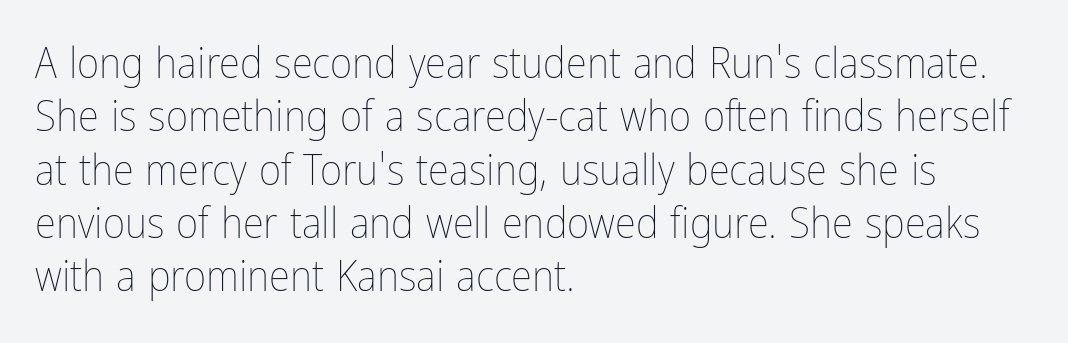
The image shows 43 px thin, condensed type, upright; set left-aligned, line spacing 1.24x, normal letter spacing, not underlined; low stroke contrast and a medium x-height.
